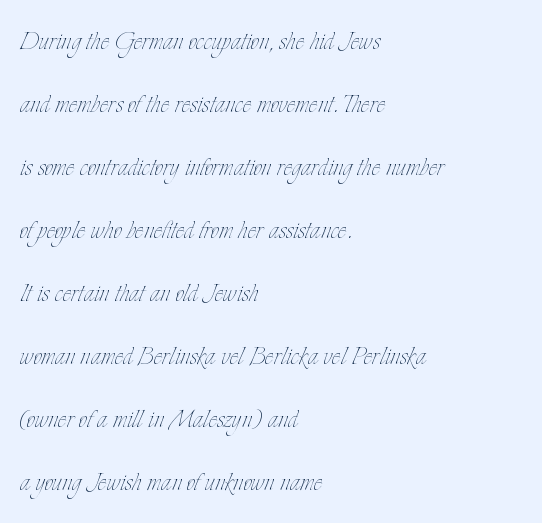
The image shows 33 px thin, condensed type; set left-aligned, loose line spacing (1.91x), normal letter spacing, not underlined; low stroke contrast and a small x-height.
